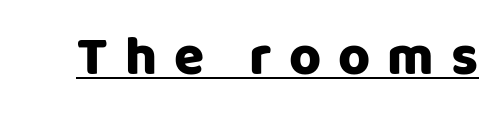
Looks like someone drew a line under every word here. You could not count columns in this text — the font is proportionally spaced. Nothing sits at the stroke ends, so this counts as sans-serif. When letters stand straight like this, we call the style roman or upright. The passage shown has open, widely tracked lettering throughout.
